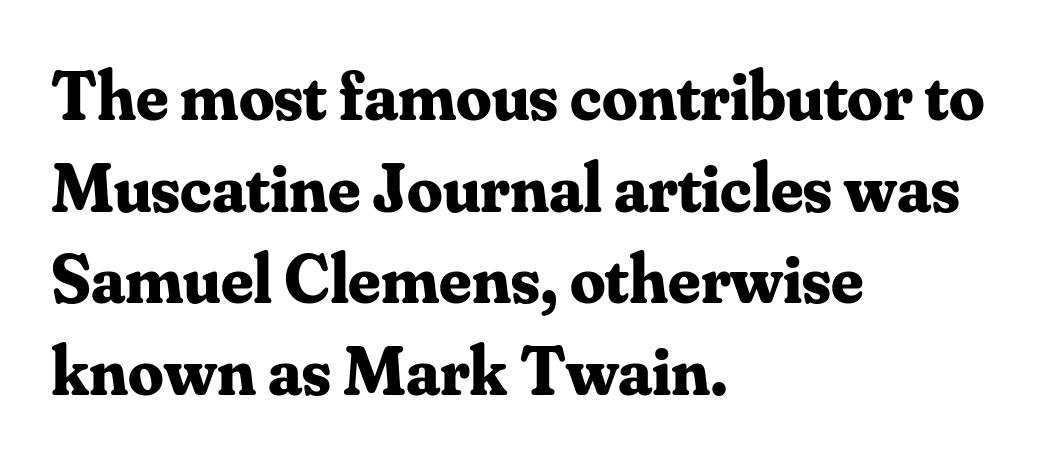
Short and long lines alike share a common starting point at left. Observe the ordinary spacing: letters are neighbours, not strangers. Old-style or modern, the face here clearly has serifs. Notice how descenders clear the ascenders below comfortably — that's standard leading. It's the straight-up-and-down kind of type.
